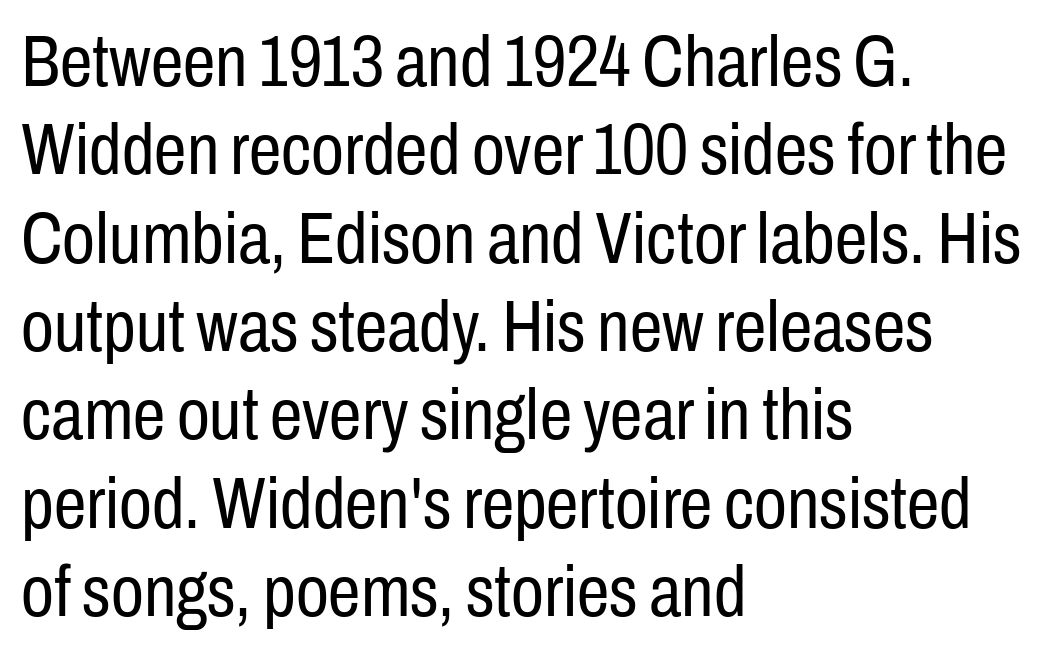
Beneath every word, the page is bare. Leftover space on each line is placed entirely after the last word. Looks like regular typesetting: each glyph gets only the width it needs. This sample uses plain, unmodified letter spacing.
